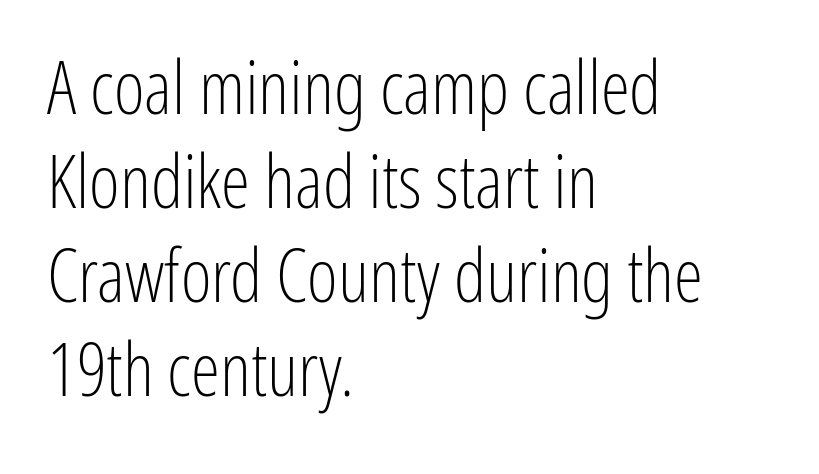
Q: Is the text bold? A: No.
Q: Is the text italic (slanted)? A: No, it is upright.
Q: Is the typeface a serif or a sans-serif typeface? A: Sans-serif.
Q: Is the text underlined? A: No.
Q: How is the paragraph aligned? A: Left-aligned.
Q: Is the spacing between letters normal or unusually wide? A: Normal.
Q: Is the spacing between lines tight, normal or loose? A: Normal.
Q: Width (condensed, normal, or wide)? A: Condensed.
Q: Stroke contrast? A: Low.
Q: x-height? A: Medium.
Q: Monospaced? A: No.
